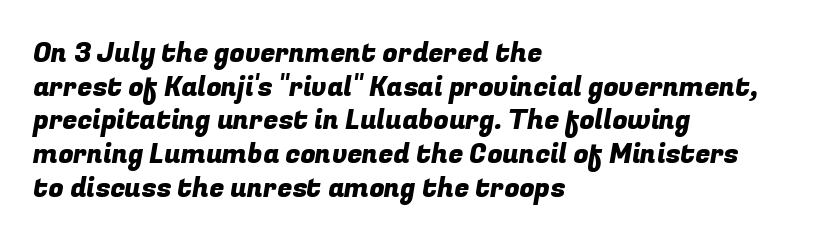
{"underline": "no", "align": "left", "line_spacing": "normal", "line_spacing_ratio": 1.25, "letter_spacing": "normal", "letter_spacing_em": 0.0, "glyph_px": 27}
